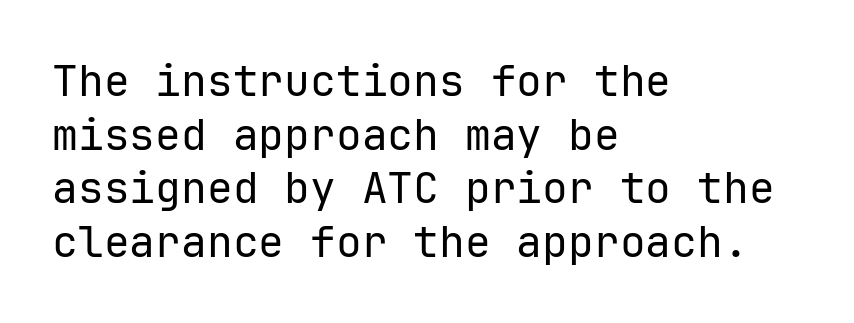
The image shows 43 px regular-weight sans-serif type, upright, monospaced; set left-aligned, normal line spacing (1.25x), normal letter spacing, not underlined; low stroke contrast and a medium x-height.
